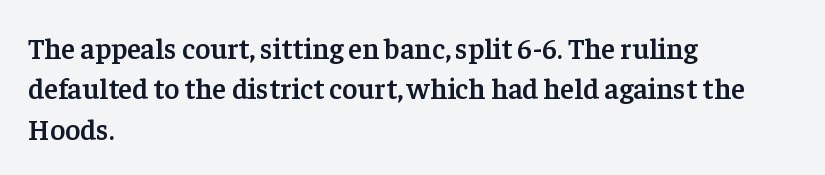
Q: Is the text bold? A: Semi-bold.
Q: Is the text italic (slanted)? A: No, it is upright.
Q: Is the typeface a serif or a sans-serif typeface? A: Serif.
Q: Is the text underlined? A: No.
Q: How is the paragraph aligned? A: Left-aligned.
Q: Is the spacing between letters normal or unusually wide? A: Normal.
Q: Is the spacing between lines tight, normal or loose? A: Normal.
Q: Width (condensed, normal, or wide)? A: Normal.
Q: Stroke contrast? A: Low.
Q: x-height? A: Medium.
Q: Monospaced? A: No.
